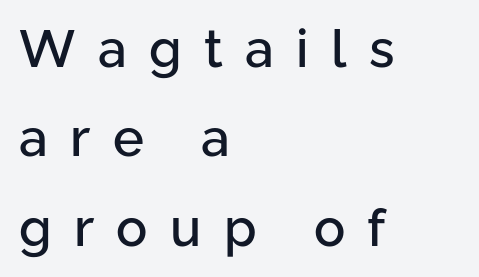
Check under the words: just untouched page. Ordinary non-slanted type is in use. The line texture is sparse and dotted thanks to wide tracking. The paragraph has a hard left edge and a soft right edge. Here the designer chose a conventional face with non-uniform glyph widths. In terms of letterform style, serifs are entirely absent.
